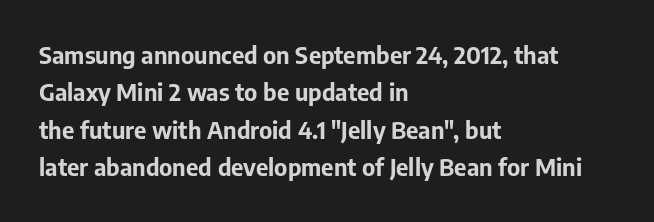
Q: Is the text bold? A: Yes.
Q: Is the text italic (slanted)? A: No, it is upright.
Q: Is the text underlined? A: No.
Q: How is the paragraph aligned? A: Left-aligned.
Q: Is the spacing between letters normal or unusually wide? A: Normal.
Q: Is the spacing between lines tight, normal or loose? A: Normal.
